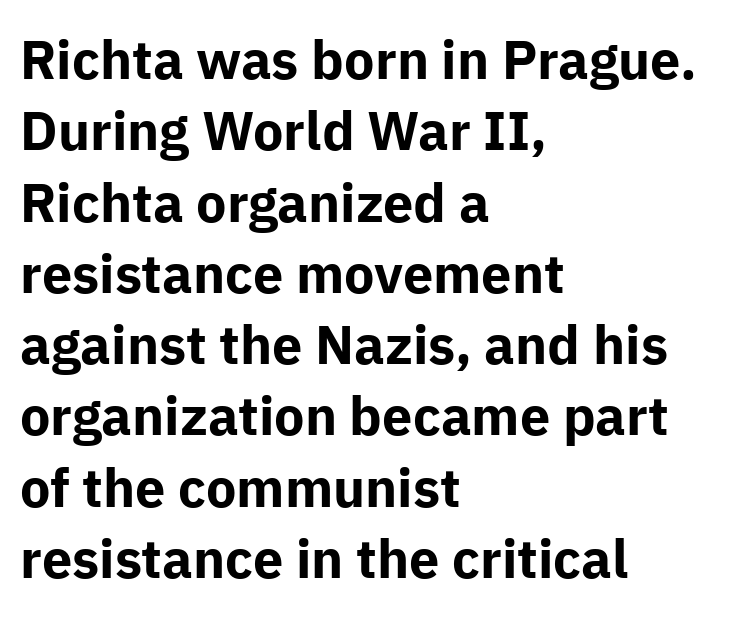
Q: Is the text bold? A: Yes.
Q: Is the text italic (slanted)? A: No, it is upright.
Q: Is the typeface a serif or a sans-serif typeface? A: Sans-serif.
Q: Is the text underlined? A: No.
Q: How is the paragraph aligned? A: Left-aligned.
Q: Is the spacing between letters normal or unusually wide? A: Normal.
Q: Is the spacing between lines tight, normal or loose? A: Normal.
Q: Width (condensed, normal, or wide)? A: Normal.
Q: Stroke contrast? A: Low.
Q: x-height? A: Medium.
Q: Monospaced? A: No.
